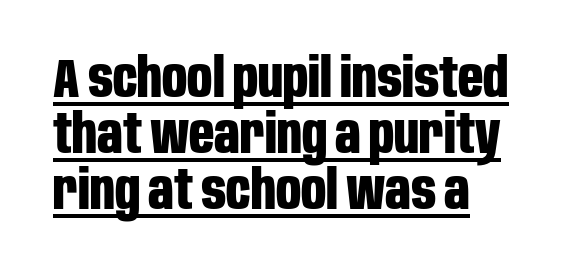
Q: Is the text bold? A: Yes.
Q: Is the text italic (slanted)? A: No, it is upright.
Q: Is the typeface a serif or a sans-serif typeface? A: Sans-serif.
Q: Is the text underlined? A: Yes.
Q: How is the paragraph aligned? A: Left-aligned.
Q: Is the spacing between letters normal or unusually wide? A: Normal.
Q: Is the spacing between lines tight, normal or loose? A: Tight.
Q: Width (condensed, normal, or wide)? A: Condensed.
Q: Stroke contrast? A: Low.
Q: x-height? A: Large.
Q: Monospaced? A: No.
